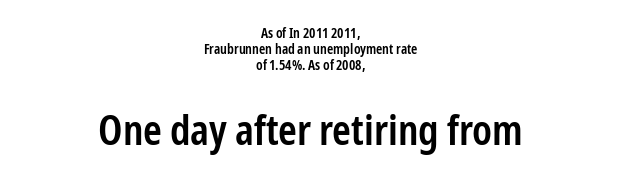
Q: Is the text bold? A: Semi-bold.
Q: Is the text italic (slanted)? A: No, it is upright.
Q: Is the typeface a serif or a sans-serif typeface? A: Sans-serif.
Q: Is the text underlined? A: No.
Q: How is the paragraph aligned? A: Centered.
Q: Is the spacing between letters normal or unusually wide? A: Normal.
Q: Is the spacing between lines tight, normal or loose? A: Tight.
Q: Which block of text is set in a larger size, the first (top) or the second (bottom)? A: The second (bottom) one.
Q: Width (condensed, normal, or wide)? A: Condensed.
Q: Stroke contrast? A: Low.
Q: x-height? A: Medium.
Q: Monospaced? A: No.
